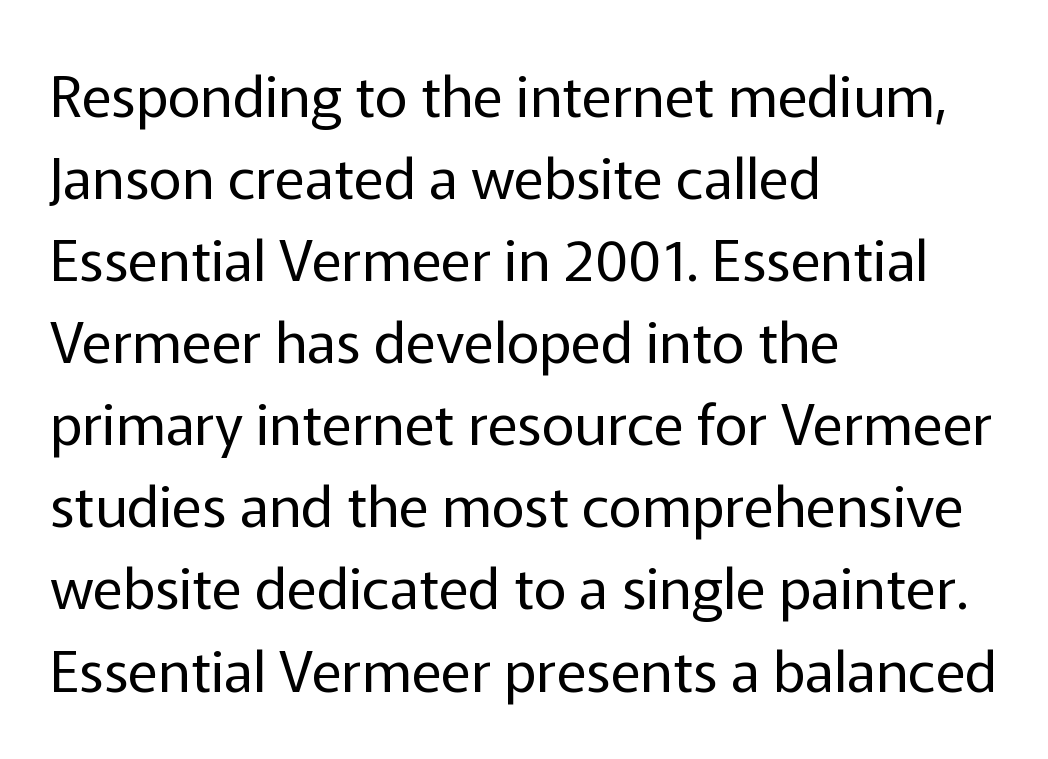
Q: Is the text bold? A: No.
Q: Is the text italic (slanted)? A: No, it is upright.
Q: Is the typeface a serif or a sans-serif typeface? A: Sans-serif.
Q: Is the text underlined? A: No.
Q: How is the paragraph aligned? A: Left-aligned.
Q: Is the spacing between letters normal or unusually wide? A: Normal.
Q: Is the spacing between lines tight, normal or loose? A: Normal.
Q: Width (condensed, normal, or wide)? A: Normal.
Q: Stroke contrast? A: Low.
Q: x-height? A: Medium.
Q: Monospaced? A: No.
